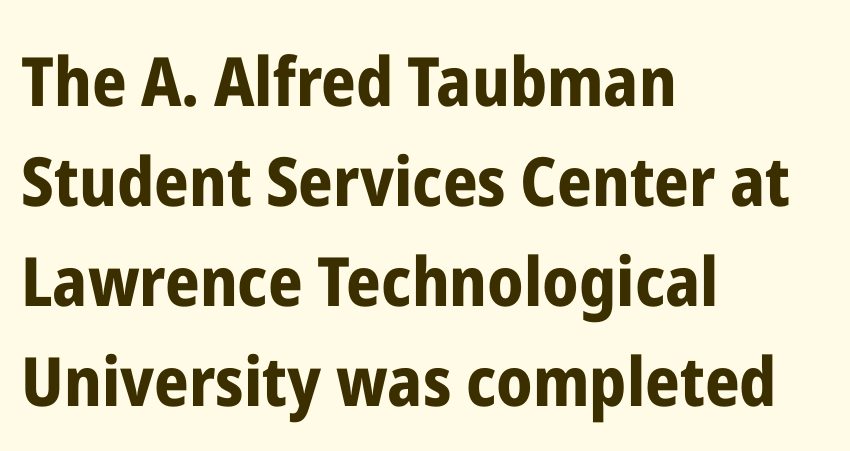
{"serif": "no", "italic": "no", "bold": "yes", "weight": "bold", "width": "condensed", "stroke_contrast": "low", "x_height": "medium", "monospaced": "no", "underline": "no", "align": "left", "line_spacing": "normal", "line_spacing_ratio": 1.47, "letter_spacing": "normal", "letter_spacing_em": 0.0, "glyph_px": 68}
